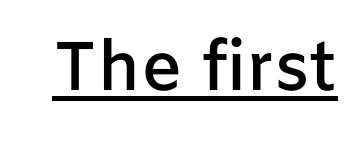
The image shows 69 px semibold sans-serif type, upright; set normal letter spacing, underlined; low stroke contrast and a medium x-height.
